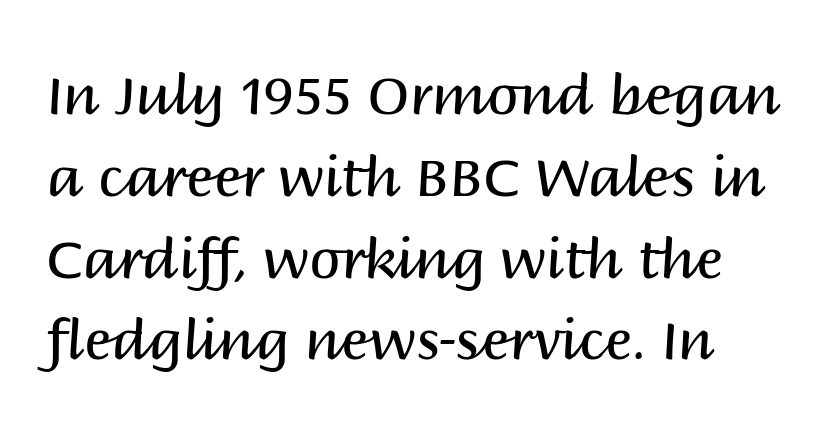
Between one letter and the next there's only the usual sliver of space. Plain, unruled lines of type. Note: no serifs on the glyphs. Each letter keeps its own natural width here, so spacing adapts to shape. This reads as an unemphasized weight, regular at the heaviest.
